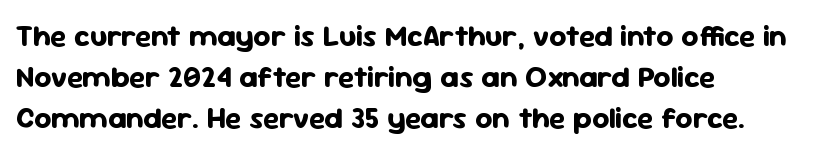
{"serif": "no", "italic": "no", "bold": "yes", "weight": "bold", "width": "normal", "stroke_contrast": "low", "x_height": "medium", "monospaced": "no", "underline": "no", "align": "left", "line_spacing": "normal", "line_spacing_ratio": 1.37, "letter_spacing": "normal", "letter_spacing_em": 0.0, "glyph_px": 30}
